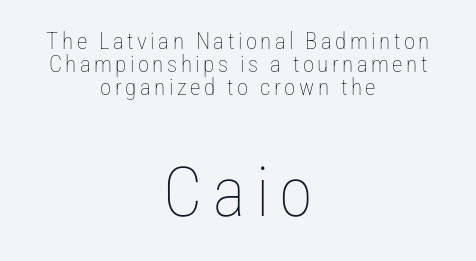
Q: Is the text bold? A: No.
Q: Is the text italic (slanted)? A: No, it is upright.
Q: Is the text underlined? A: No.
Q: How is the paragraph aligned? A: Centered.
Q: Is the spacing between lines tight, normal or loose? A: Tight.
Q: Which block of text is set in a larger size, the first (top) or the second (bottom)? A: The second (bottom) one.
Q: Width (condensed, normal, or wide)? A: Condensed.
Q: Stroke contrast? A: Low.
Q: x-height? A: Medium.
Q: Monospaced? A: No.
